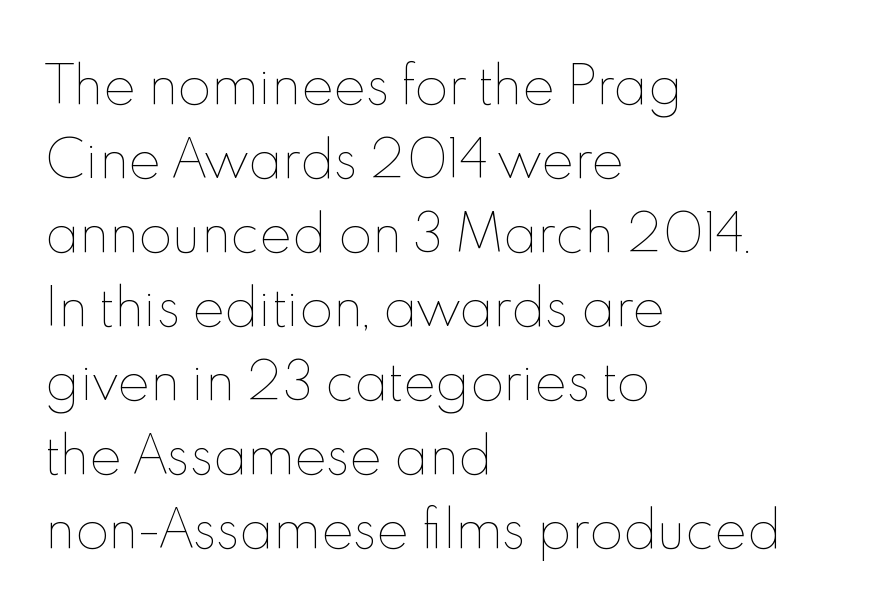
Q: Is the text bold? A: No.
Q: Is the text italic (slanted)? A: No, it is upright.
Q: Is the text underlined? A: No.
Q: How is the paragraph aligned? A: Left-aligned.
Q: Is the spacing between letters normal or unusually wide? A: Normal.
Q: Is the spacing between lines tight, normal or loose? A: Normal.
Q: Width (condensed, normal, or wide)? A: Normal.
Q: x-height? A: Small.
Q: Monospaced? A: No.
